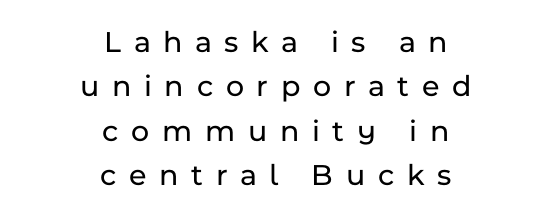
The image shows 31 px sans-serif type, upright; set centered, normal line spacing (1.43x), unusually wide letter spacing (+0.41 em), not underlined; low stroke contrast and a medium x-height.
